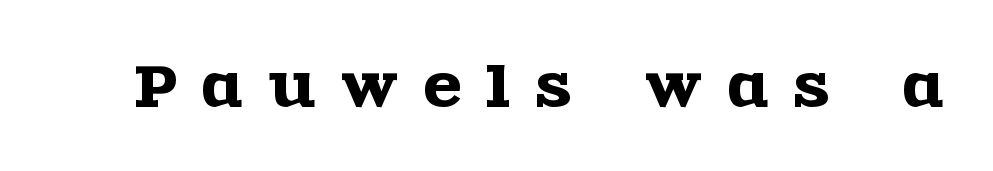
{"serif": "yes", "italic": "no", "width": "wide", "x_height": "large", "monospaced": "no", "underline": "no", "letter_spacing": "wide", "letter_spacing_em": 0.47, "glyph_px": 55}
